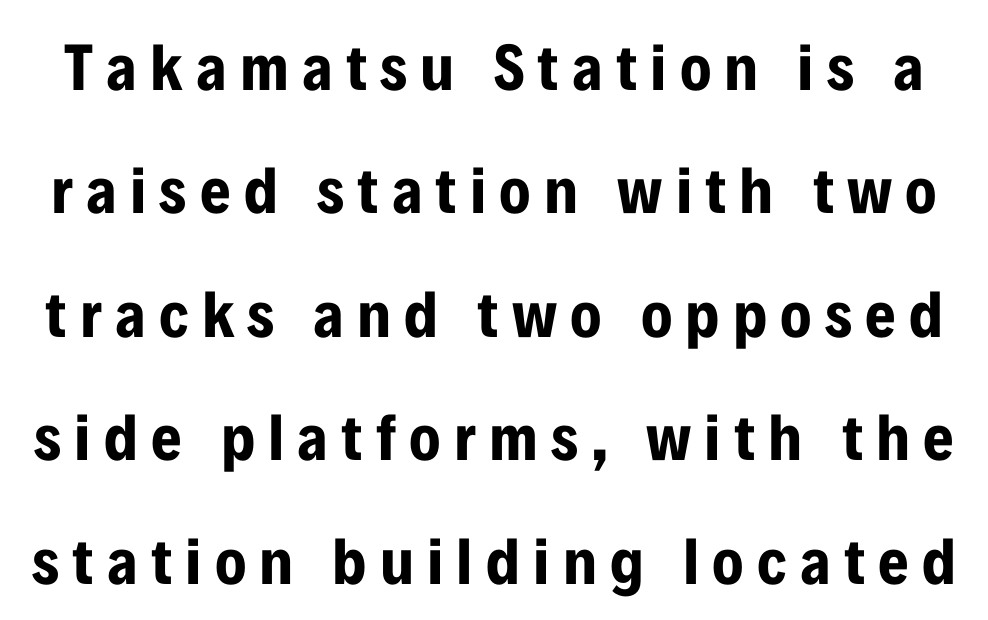
{"serif": "no", "italic": "no", "bold": "yes", "weight": "bold", "width": "condensed", "stroke_contrast": "low", "x_height": "medium", "monospaced": "no", "underline": "no", "line_spacing_ratio": 1.87, "letter_spacing": "wide", "letter_spacing_em": 0.2, "glyph_px": 66}
